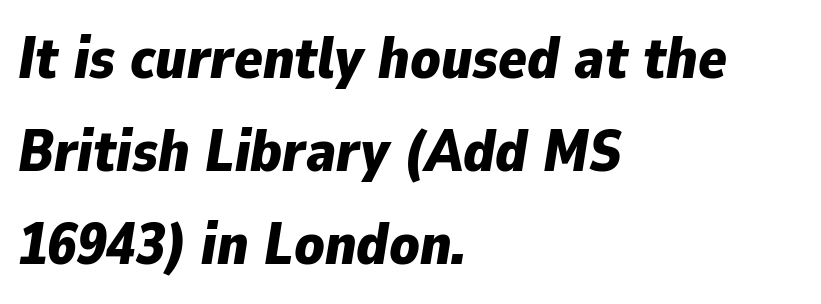
{"italic": "yes", "lean": "right", "slant_degrees": 9, "bold": "yes", "weight": "bold", "width": "normal", "stroke_contrast": "low", "x_height": "medium", "monospaced": "no", "underline": "no", "align": "left", "line_spacing": "normal", "line_spacing_ratio": 1.58, "letter_spacing": "normal", "letter_spacing_em": 0.0, "glyph_px": 59}
